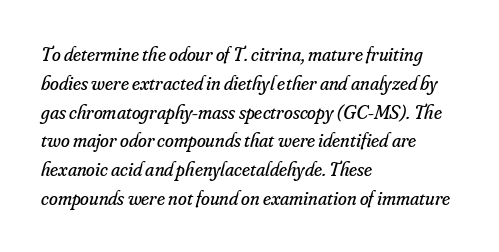
The image shows 20 px text type, italic (leaning right); set left-aligned, normal line spacing (1.44x), normal letter spacing, not underlined.
